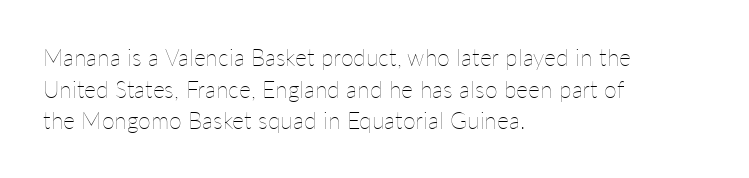
The image shows 23 px text type, upright; set left-aligned, normal line spacing (1.37x), normal letter spacing, not underlined.
